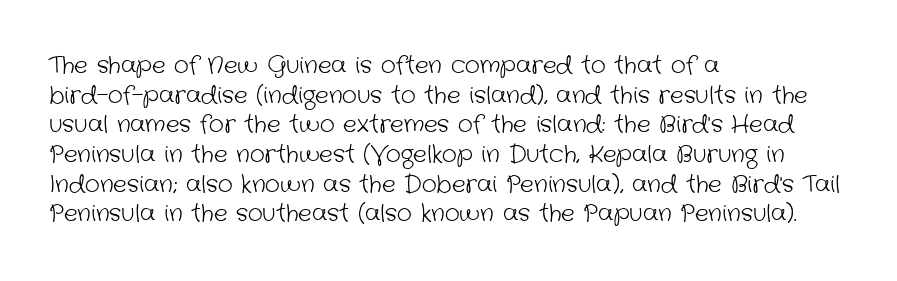
Q: Is the text bold? A: No.
Q: Is the text underlined? A: No.
Q: How is the paragraph aligned? A: Left-aligned.
Q: Is the spacing between letters normal or unusually wide? A: Normal.
Q: Is the spacing between lines tight, normal or loose? A: Normal.
